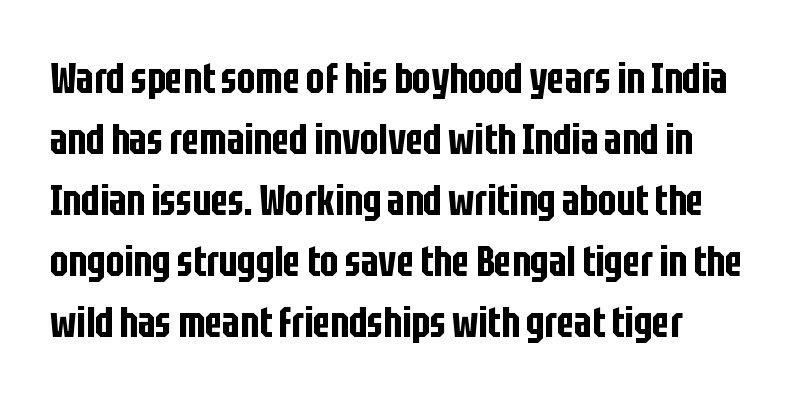
The image shows 43 px condensed sans-serif type, upright; set normal line spacing (1.42x), normal letter spacing, not underlined; low stroke contrast and a large x-height.
